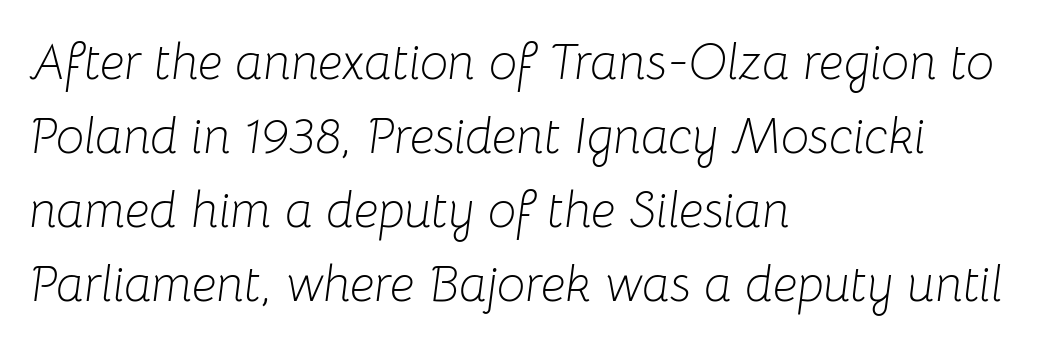
{"italic": "yes", "lean": "right", "slant_degrees": 8, "bold": "no", "weight": "light", "width": "normal", "stroke_contrast": "low", "x_height": "medium", "monospaced": "no", "underline": "no", "align": "left", "line_spacing": "normal", "line_spacing_ratio": 1.48, "letter_spacing": "normal", "letter_spacing_em": 0.0, "glyph_px": 50}
